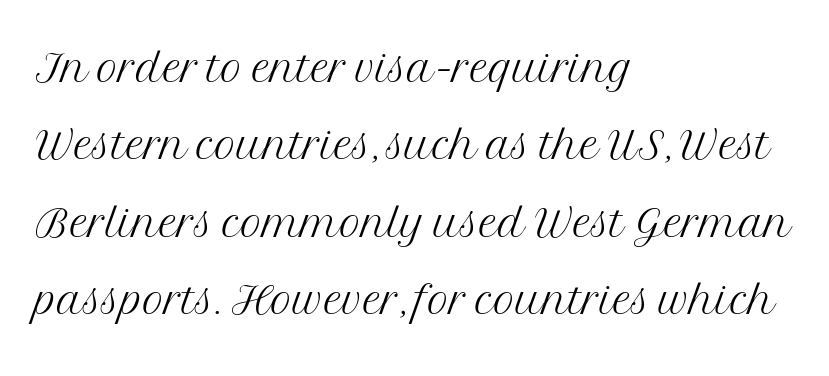
{"serif": "yes", "bold": "no", "weight": "light", "width": "normal", "stroke_contrast": "medium", "x_height": "medium", "monospaced": "no", "underline": "no", "align": "left", "line_spacing": "normal", "line_spacing_ratio": 1.31, "letter_spacing": "normal", "letter_spacing_em": 0.0, "glyph_px": 59}
